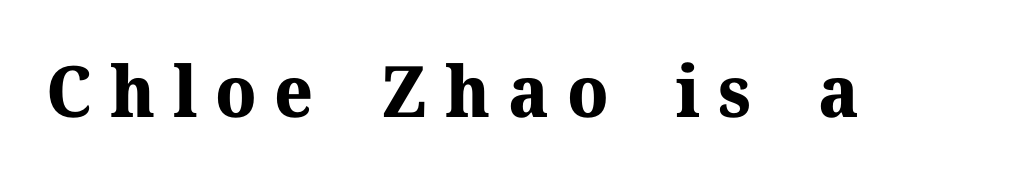
No italicization has been applied; the sample stays upright. Characters follow at a spacing far wider than the type designer built in. Look at the bottom of the vertical strokes: they flare into serifs here. Bold? Absolutely — the strokes are thick and heavy. Think of a printed novel: that variable character pitch is what you see here.
